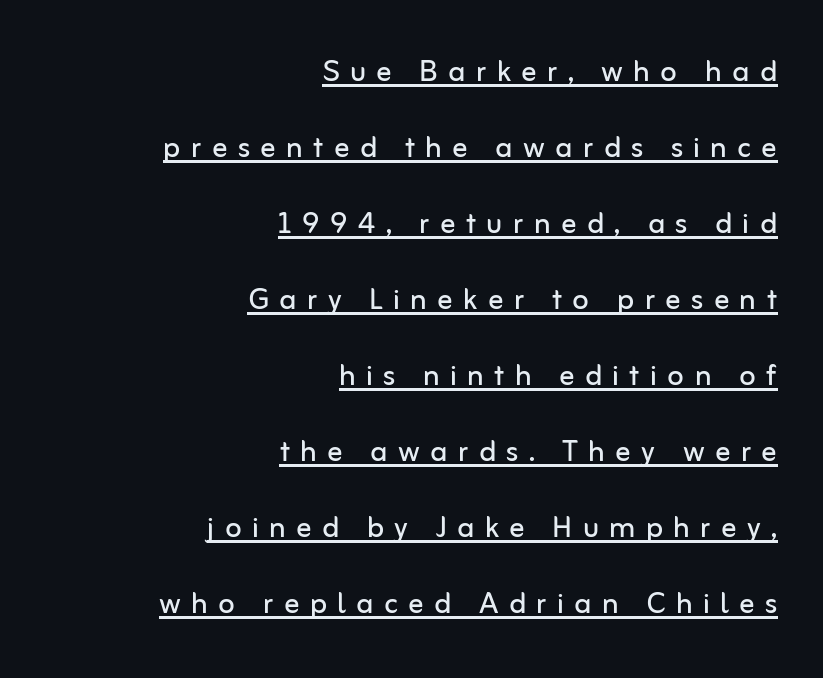
{"serif": "no", "italic": "no", "bold": "no", "weight": "regular", "width": "normal", "stroke_contrast": "low", "x_height": "medium", "monospaced": "no", "underline": "yes", "align": "right", "line_spacing": "loose", "line_spacing_ratio": 2.0, "letter_spacing": "wide", "letter_spacing_em": 0.27, "glyph_px": 38}
